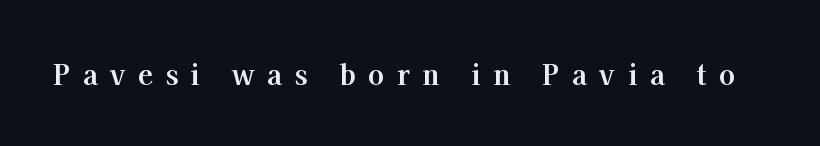
Q: Is the text bold? A: Yes.
Q: Is the text italic (slanted)? A: No, it is upright.
Q: Is the text underlined? A: No.
Q: Is the spacing between letters normal or unusually wide? A: Unusually wide.
